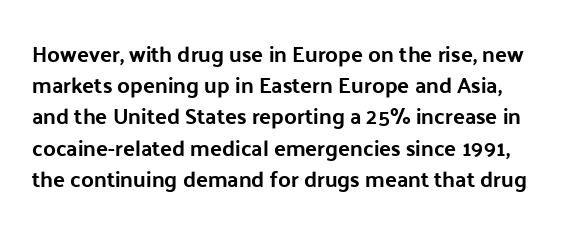
The lettering stays uniformly vertical, giving the passage a roman look. A typesetter would call this leading conventional body-copy spacing. Between one letter and the next there's only the usual sliver of space. Each row of text sits above clean, open space.
